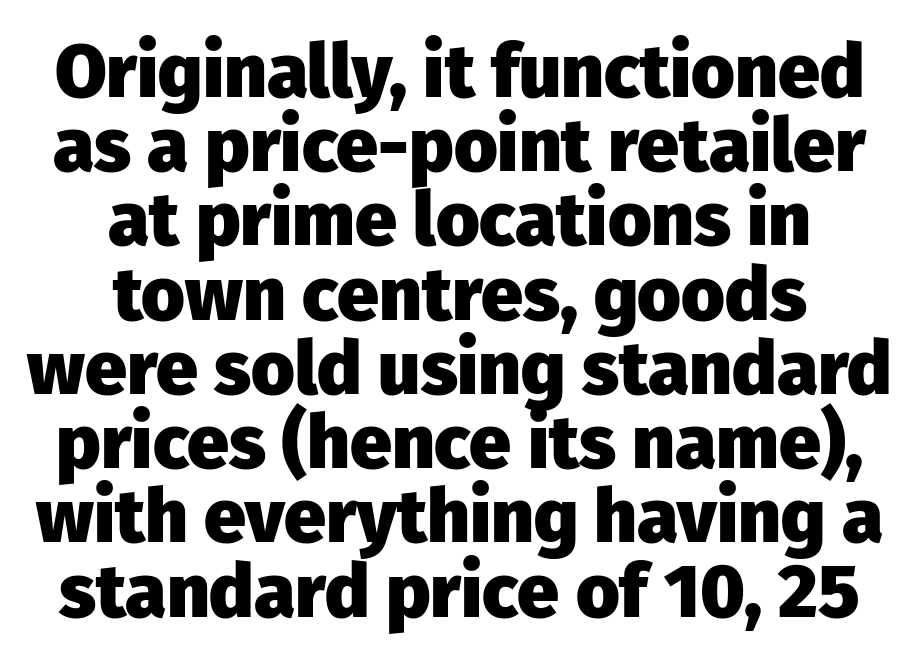
Its strokes are broad and dark, the hallmark of bold type. Here the designer chose a conventional face with non-uniform glyph widths. If you drew a line through each stem, it would be perfectly vertical. Descenders are the only things crossing below the line. Caption: standard tracking, unaltered. Regarding leading, the lines here are crowded together.
